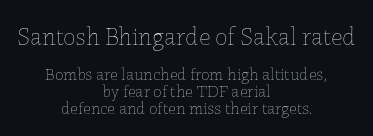
The image shows 25 px text type, upright; set centered, tight line spacing (0.98x), normal letter spacing, not underlined; the first (top) block is 1.47x larger.
